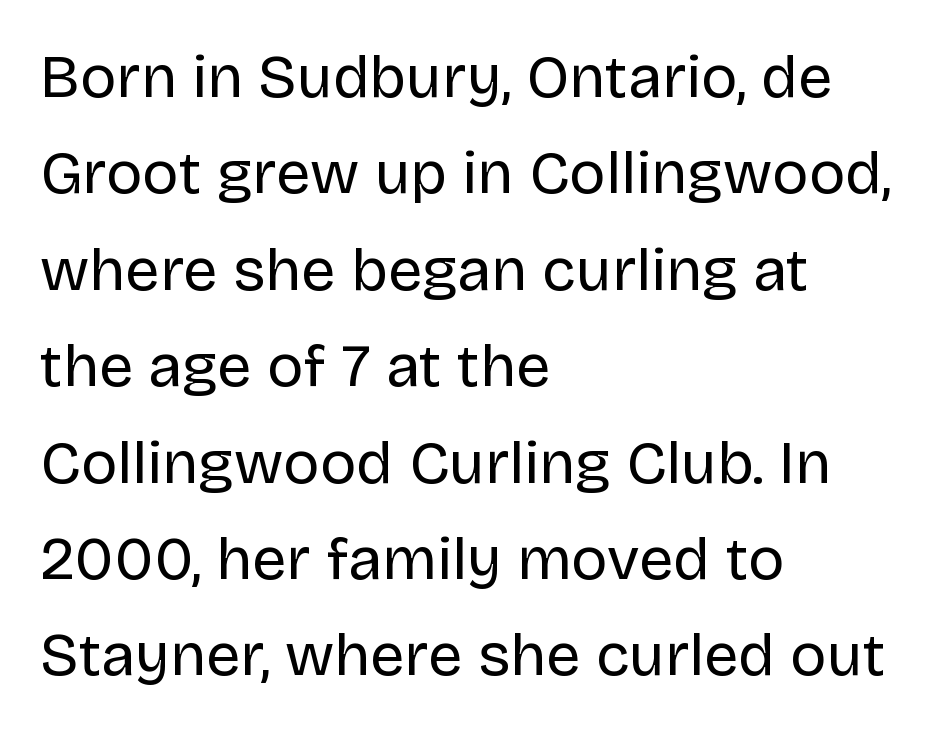
The image shows 61 px regular-weight sans-serif type, upright; set left-aligned, normal line spacing (1.58x), normal letter spacing, not underlined; low stroke contrast and a large x-height.
